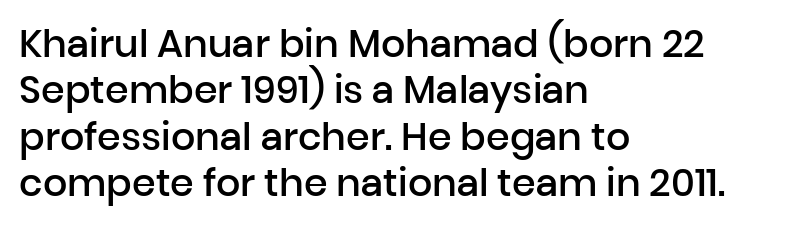
Q: Is the text bold? A: Semi-bold.
Q: Is the text italic (slanted)? A: No, it is upright.
Q: Is the typeface a serif or a sans-serif typeface? A: Sans-serif.
Q: Is the text underlined? A: No.
Q: How is the paragraph aligned? A: Left-aligned.
Q: Is the spacing between letters normal or unusually wide? A: Normal.
Q: Width (condensed, normal, or wide)? A: Normal.
Q: Stroke contrast? A: Low.
Q: x-height? A: Medium.
Q: Monospaced? A: No.
